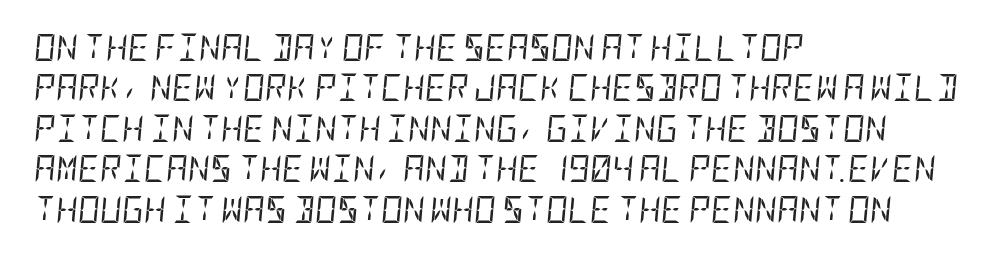
The typesetting does not lean heavy: it is not bold. There's an unmistakable incline to the writing here. Letters rest on an invisible, unmarked baseline. How are the letters spaced? Ordinarily, with no added tracking. Horizontally, the lines are justified to the leading edge only. In terms of leading, this rendering sits right in the middle.
